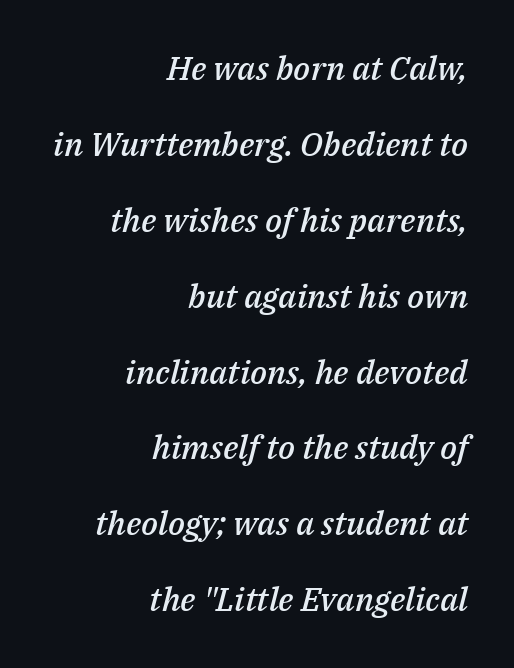
{"italic": "yes", "lean": "right", "slant_degrees": 14, "bold": "semi", "weight": "semibold", "width": "normal", "stroke_contrast": "medium", "x_height": "medium", "monospaced": "no", "underline": "no", "align": "right", "line_spacing": "loose", "line_spacing_ratio": 2.3, "letter_spacing": "normal", "letter_spacing_em": 0.0, "glyph_px": 33}
